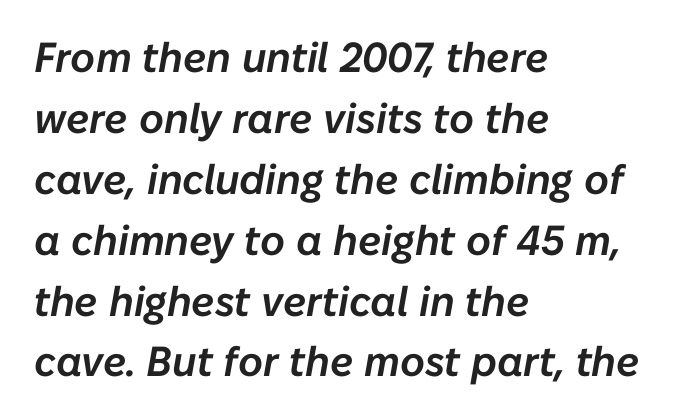
The image shows 42 px text type, italic (leaning right); set left-aligned, normal line spacing (1.45x), normal letter spacing, not underlined; low stroke contrast and a medium x-height.
